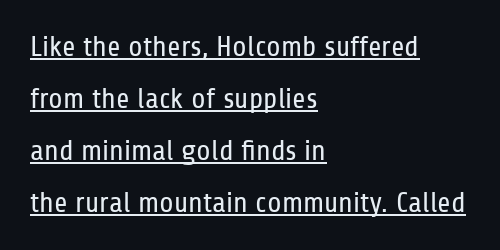
{"serif": "no", "italic": "no", "bold": "no", "weight": "regular", "width": "condensed", "stroke_contrast": "low", "x_height": "medium", "monospaced": "no", "underline": "yes", "align": "left", "line_spacing_ratio": 1.79, "letter_spacing": "normal", "letter_spacing_em": 0.0, "glyph_px": 29}
